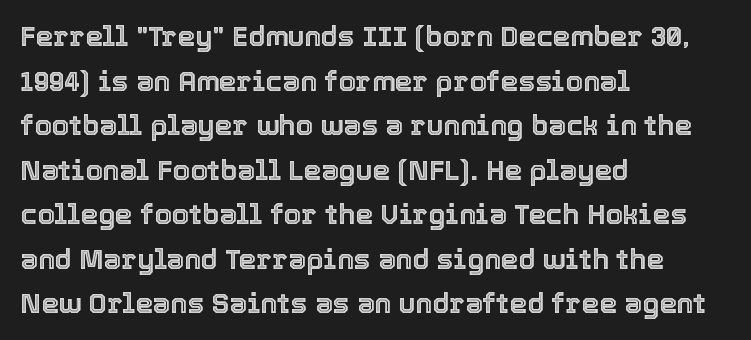
The letters stand straight up with perfectly vertical stems. What's the leading like? Ordinary, nothing unusual. Check under the words: just untouched page. A typesetter would call this proportional, since set widths differ per character.
